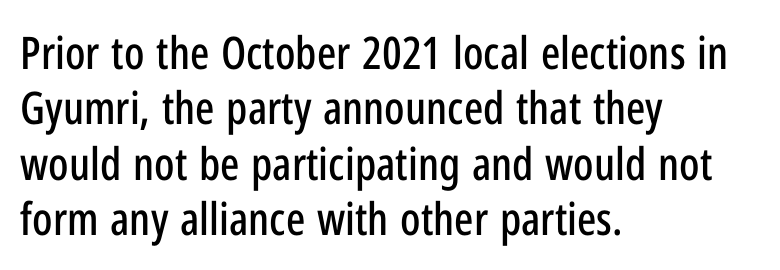
The image shows 45 px condensed sans-serif type, upright; set left-aligned, line spacing 1.23x, normal letter spacing, not underlined; low stroke contrast and a medium x-height.
